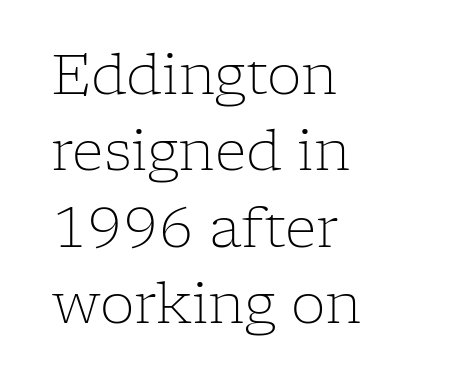
Q: Is the text bold? A: No.
Q: Is the text italic (slanted)? A: No, it is upright.
Q: Is the typeface a serif or a sans-serif typeface? A: Serif.
Q: Is the text underlined? A: No.
Q: How is the paragraph aligned? A: Left-aligned.
Q: Is the spacing between letters normal or unusually wide? A: Normal.
Q: Is the spacing between lines tight, normal or loose? A: Normal.
Q: Width (condensed, normal, or wide)? A: Normal.
Q: Stroke contrast? A: Low.
Q: x-height? A: Medium.
Q: Monospaced? A: No.
